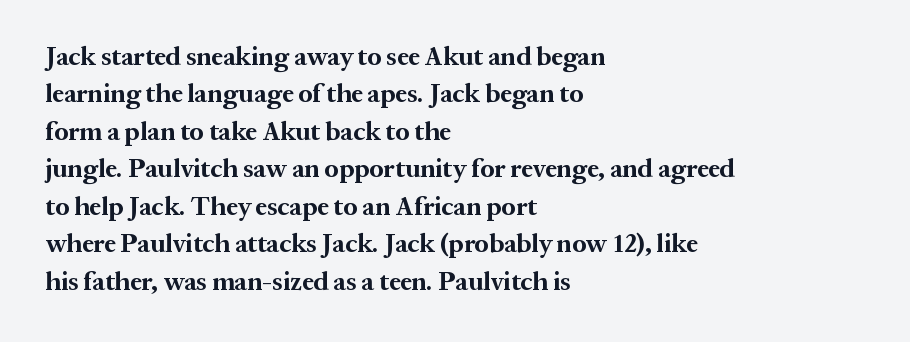
The image shows 26 px bold type, upright; set left-aligned, normal line spacing (1.44x), normal letter spacing, not underlined.
